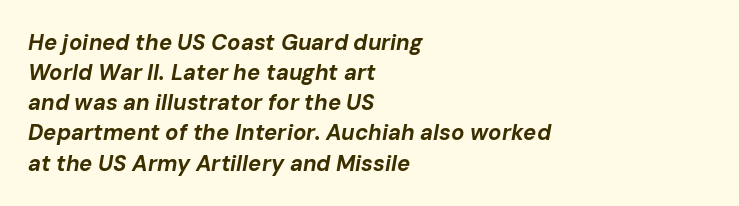
The image shows 22 px bold type, italic (leaning right); set left-aligned, normal line spacing (1.37x), normal letter spacing, not underlined.
